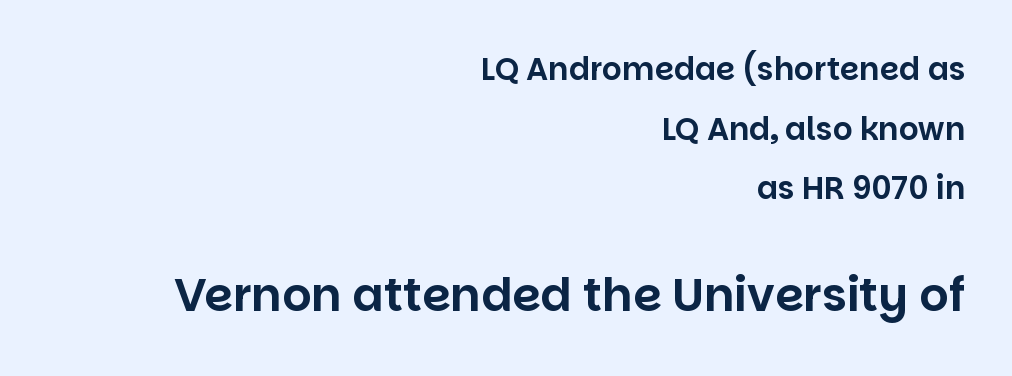
{"serif": "no", "italic": "no", "width": "normal", "stroke_contrast": "low", "x_height": "large", "monospaced": "no", "underline": "no", "align": "right", "line_spacing": "loose", "line_spacing_ratio": 1.92, "letter_spacing": "normal", "letter_spacing_em": 0.0, "larger_block": "second", "size_ratio": 1.48, "glyph_px": 46}
